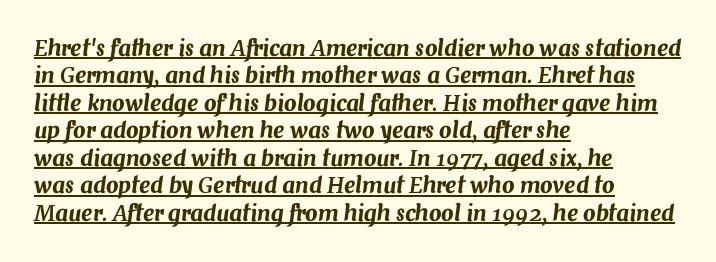
Q: Is the text italic (slanted)? A: Yes, it leans right by about 7 degrees.
Q: Is the text underlined? A: Yes.
Q: How is the paragraph aligned? A: Left-aligned.
Q: Is the spacing between letters normal or unusually wide? A: Normal.
Q: Is the spacing between lines tight, normal or loose? A: Normal.
